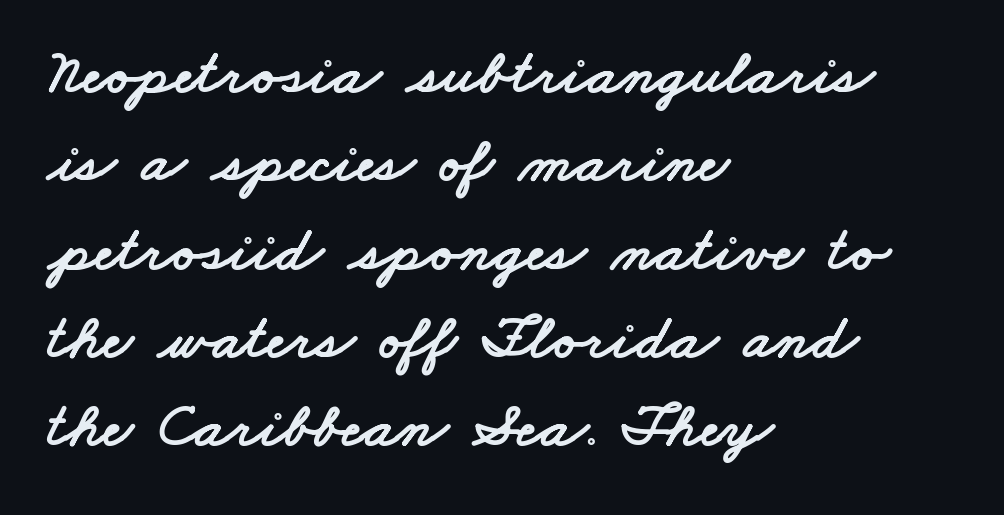
{"serif": "no", "width": "wide", "stroke_contrast": "low", "x_height": "small", "monospaced": "no", "underline": "no", "align": "left", "line_spacing": "normal", "line_spacing_ratio": 1.38, "letter_spacing": "normal", "letter_spacing_em": 0.0, "glyph_px": 64}
